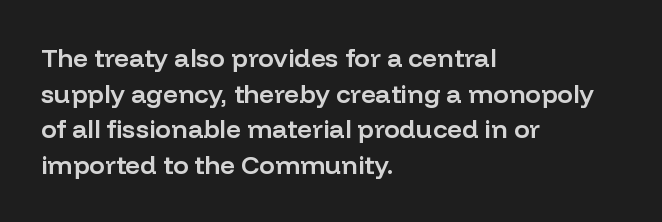
Q: Is the text bold? A: Semi-bold.
Q: Is the text italic (slanted)? A: No, it is upright.
Q: Is the text underlined? A: No.
Q: How is the paragraph aligned? A: Left-aligned.
Q: Is the spacing between letters normal or unusually wide? A: Normal.
Q: Is the spacing between lines tight, normal or loose? A: Normal.
